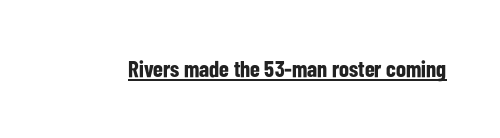
Heavy, bold letterforms. A rule runs beneath these lines of type. The type is set solid horizontally, with unmodified tracking. The lettering stays uniformly vertical, giving the passage a roman look.
